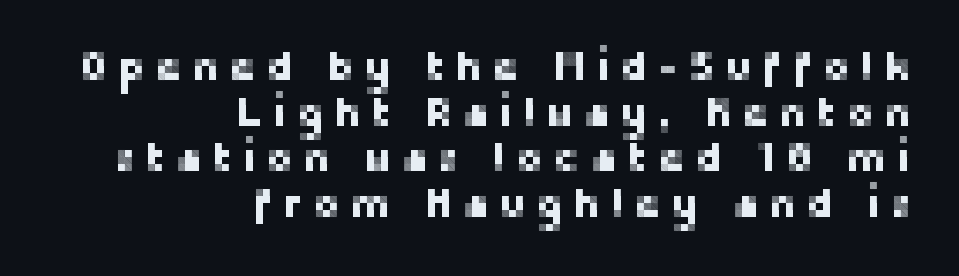
The image shows 41 px sans-serif type, upright; set right-aligned, tight line spacing (1.11x), unusually wide letter spacing (+0.24 em), not underlined; low stroke contrast and a medium x-height.
